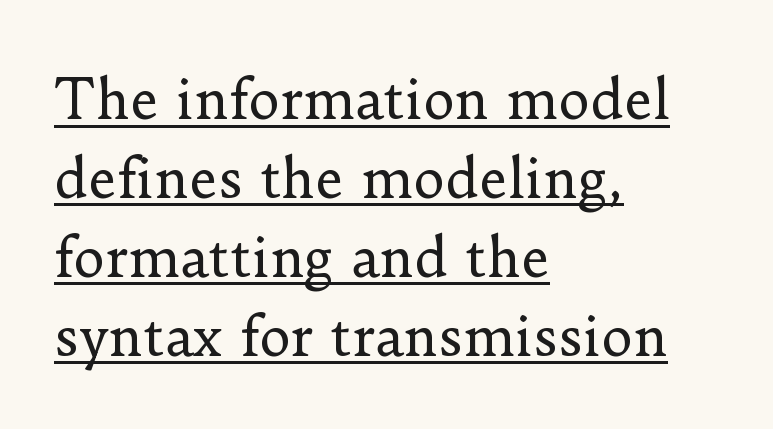
Q: Is the text bold? A: No.
Q: Is the text italic (slanted)? A: No, it is upright.
Q: Is the typeface a serif or a sans-serif typeface? A: Serif.
Q: Is the text underlined? A: Yes.
Q: How is the paragraph aligned? A: Left-aligned.
Q: Is the spacing between letters normal or unusually wide? A: Normal.
Q: Is the spacing between lines tight, normal or loose? A: Normal.
Q: Width (condensed, normal, or wide)? A: Normal.
Q: Stroke contrast? A: Low.
Q: x-height? A: Small.
Q: Monospaced? A: No.
